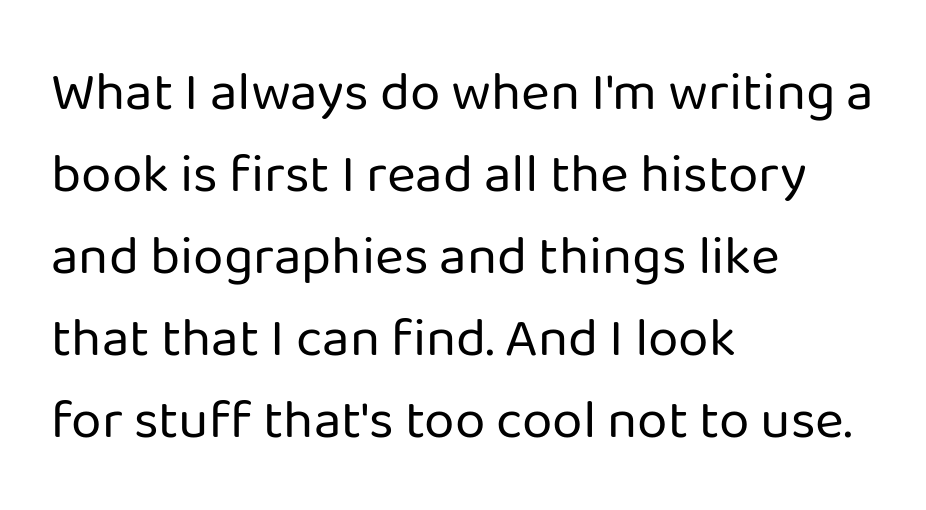
{"serif": "no", "italic": "no", "bold": "no", "weight": "regular", "width": "normal", "stroke_contrast": "low", "x_height": "medium", "monospaced": "no", "underline": "no", "align": "left", "line_spacing": "normal", "line_spacing_ratio": 1.49, "letter_spacing": "normal", "letter_spacing_em": 0.0, "glyph_px": 55}
